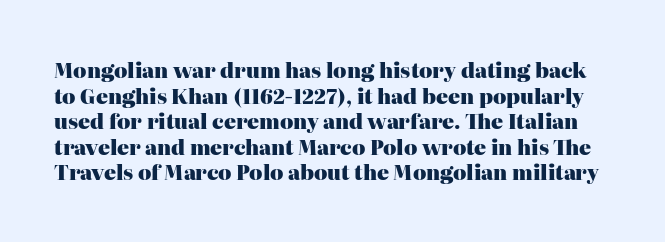
Q: Is the text bold? A: Yes.
Q: Is the text italic (slanted)? A: No, it is upright.
Q: Is the text underlined? A: No.
Q: Is the spacing between letters normal or unusually wide? A: Normal.
Q: Is the spacing between lines tight, normal or loose? A: Normal.
